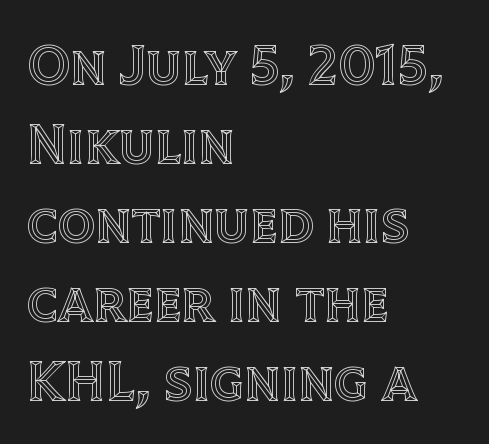
{"italic": "no", "width": "normal", "x_height": "large", "monospaced": "no", "underline": "no", "align": "left", "line_spacing": "normal", "line_spacing_ratio": 1.36, "letter_spacing": "normal", "letter_spacing_em": 0.0, "glyph_px": 58}
